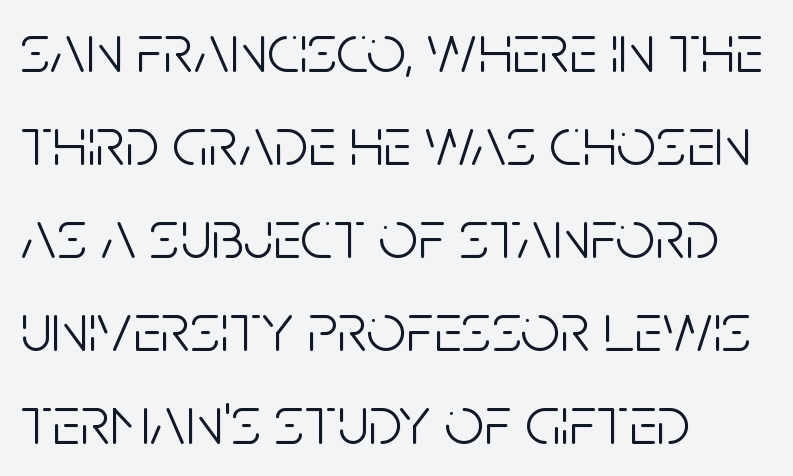
The image shows 70 px light, condensed sans-serif type, upright; set left-aligned, normal line spacing (1.33x), normal letter spacing, not underlined; low stroke contrast and a large x-height.
